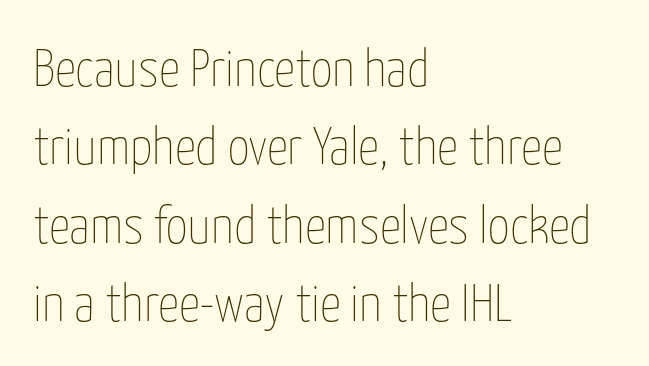
{"italic": "no", "bold": "no", "weight": "thin", "width": "condensed", "stroke_contrast": "low", "x_height": "medium", "monospaced": "no", "underline": "no", "align": "left", "line_spacing": "normal", "line_spacing_ratio": 1.48, "letter_spacing": "normal", "letter_spacing_em": 0.0, "glyph_px": 53}
